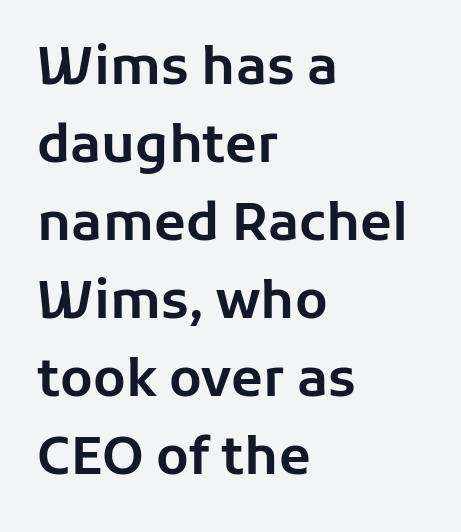
The rows are spaced the way most documents space them. The typesetter chose a ragged-right arrangement here. The text was rendered using a sans face with plain stroke endings. These lines are rendered in a variable-pitch font. Characters remain perfectly vertical along every line.
